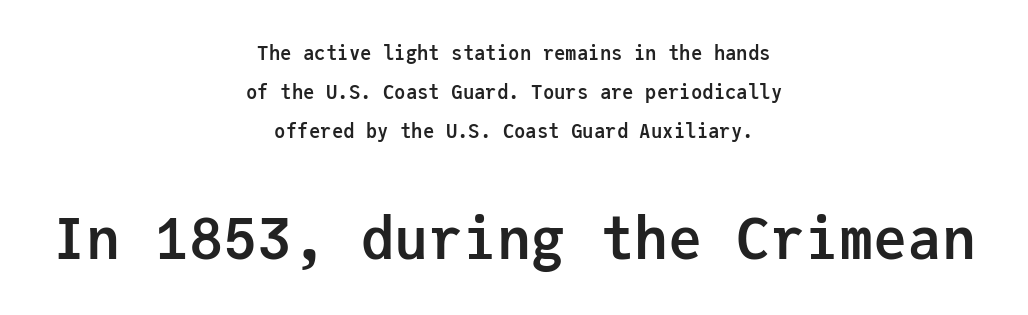
{"serif": "no", "italic": "no", "bold": "yes", "weight": "semibold", "width": "normal", "stroke_contrast": "low", "x_height": "medium", "monospaced": "yes", "underline": "no", "align": "center", "line_spacing": "loose", "line_spacing_ratio": 2.06, "letter_spacing": "normal", "letter_spacing_em": 0.0, "larger_block": "second", "size_ratio": 3.0, "glyph_px": 57}
